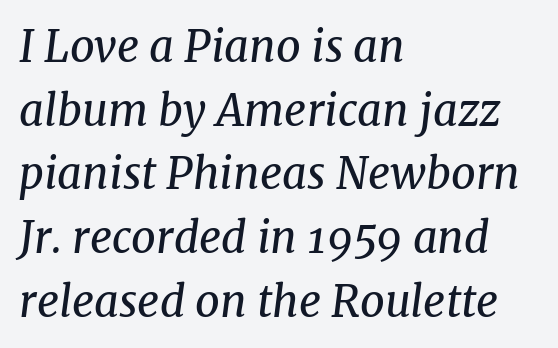
The image shows 43 px regular-weight serif type, italic (leaning right); set left-aligned, normal line spacing (1.48x), normal letter spacing, not underlined; medium stroke contrast and a medium x-height.
